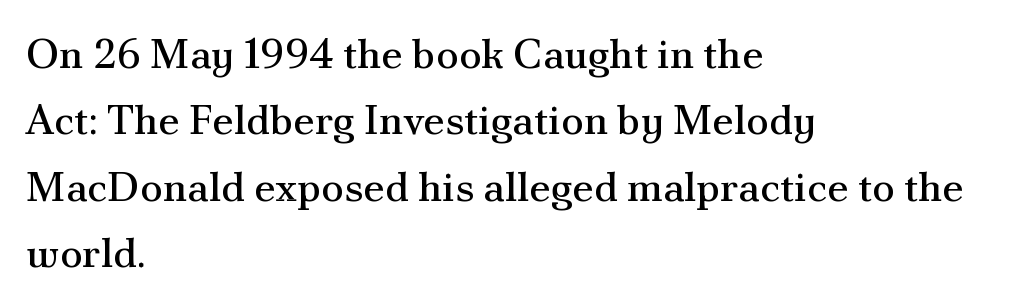
{"serif": "yes", "italic": "no", "bold": "no", "weight": "regular", "width": "normal", "stroke_contrast": "medium", "x_height": "small", "monospaced": "no", "underline": "no", "align": "left", "line_spacing": "normal", "line_spacing_ratio": 1.58, "letter_spacing": "normal", "letter_spacing_em": 0.0, "glyph_px": 42}
